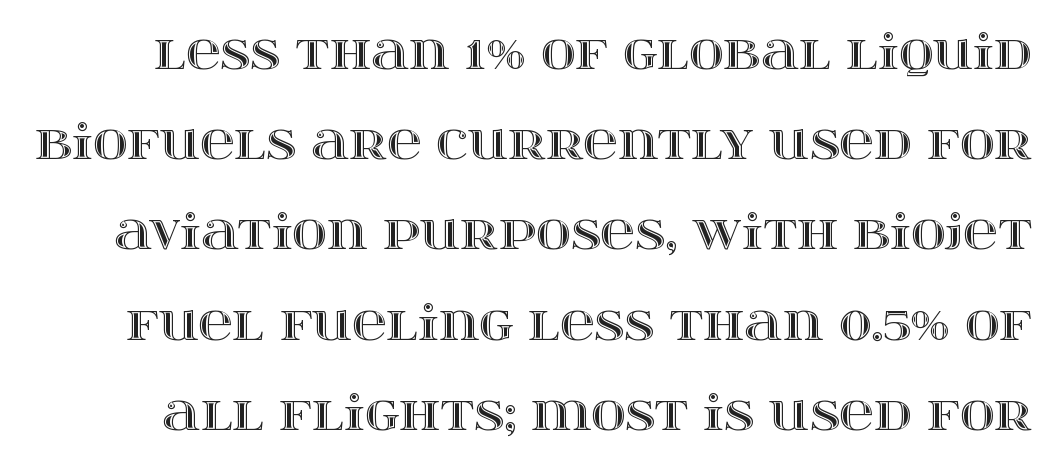
The image shows 48 px wide type, upright; set line spacing 1.88x, normal letter spacing, not underlined; a large x-height.
